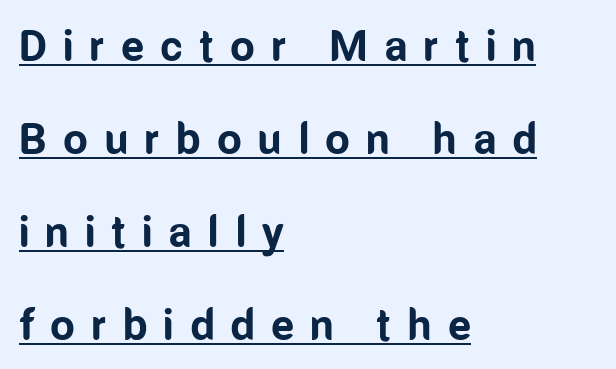
The image shows 44 px bold, condensed sans-serif type, upright; set left-aligned, loose line spacing (2.11x), unusually wide letter spacing (+0.36 em), underlined; low stroke contrast and a medium x-height.
